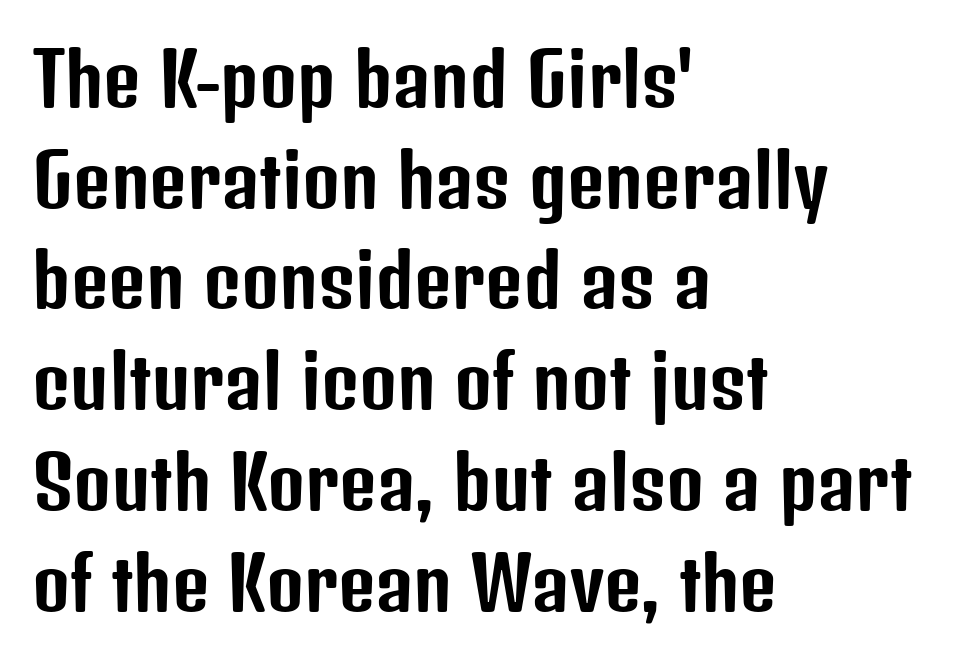
Q: Is the text italic (slanted)? A: No, it is upright.
Q: Is the typeface a serif or a sans-serif typeface? A: Sans-serif.
Q: Is the text underlined? A: No.
Q: How is the paragraph aligned? A: Left-aligned.
Q: Is the spacing between letters normal or unusually wide? A: Normal.
Q: Is the spacing between lines tight, normal or loose? A: Normal.
Q: Width (condensed, normal, or wide)? A: Condensed.
Q: Stroke contrast? A: Low.
Q: x-height? A: Medium.
Q: Monospaced? A: No.
